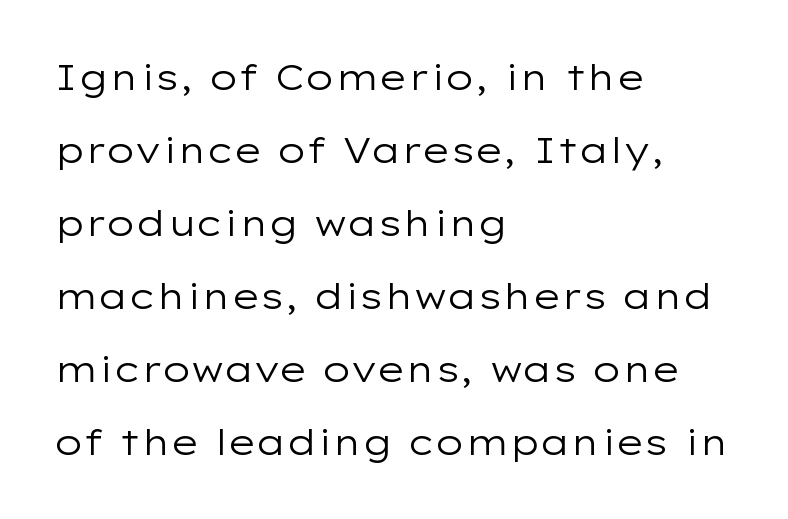
{"serif": "no", "italic": "no", "bold": "no", "weight": "regular", "width": "wide", "stroke_contrast": "low", "x_height": "medium", "monospaced": "no", "underline": "no", "align": "left", "line_spacing": "loose", "line_spacing_ratio": 2.03, "letter_spacing": "normal", "letter_spacing_em": 0.0, "glyph_px": 36}
